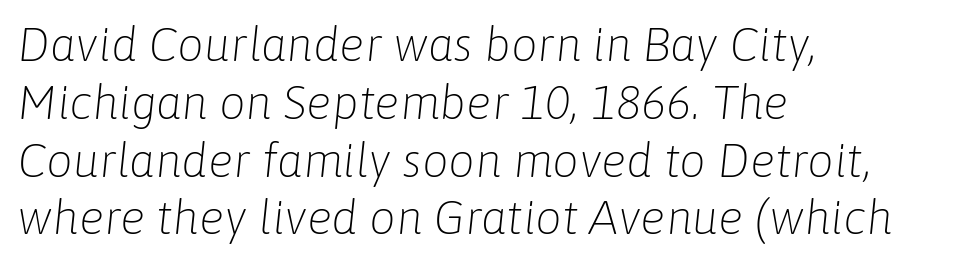
{"italic": "yes", "lean": "right", "slant_degrees": 6, "bold": "no", "weight": "light", "width": "normal", "stroke_contrast": "low", "x_height": "medium", "monospaced": "no", "underline": "no", "align": "left", "line_spacing_ratio": 1.23, "letter_spacing": "normal", "letter_spacing_em": 0.0, "glyph_px": 47}
